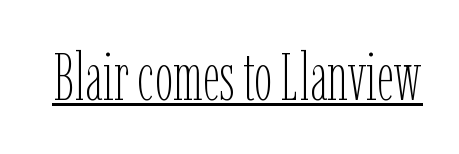
{"italic": "no", "bold": "no", "weight": "thin", "width": "condensed", "stroke_contrast": "low", "x_height": "medium", "monospaced": "no", "underline": "yes", "letter_spacing": "normal", "letter_spacing_em": 0.0, "glyph_px": 66}
